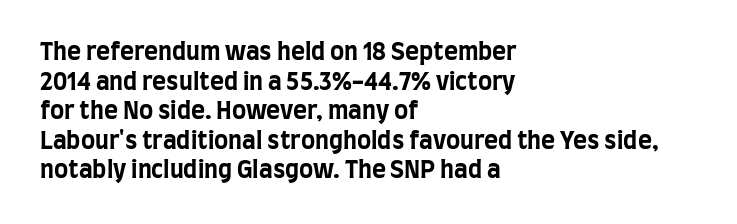
Q: Is the text bold? A: Yes.
Q: Is the text italic (slanted)? A: No, it is upright.
Q: Is the text underlined? A: No.
Q: How is the paragraph aligned? A: Left-aligned.
Q: Is the spacing between letters normal or unusually wide? A: Normal.
